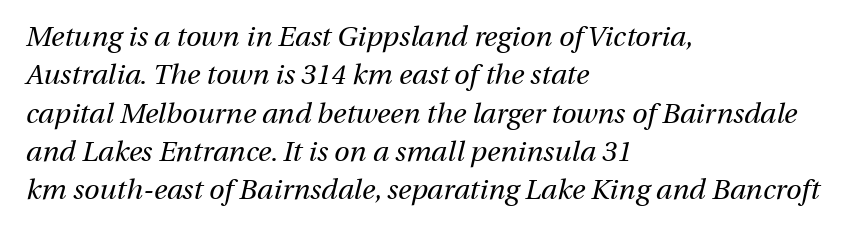
The image shows 28 px regular-weight type, italic (leaning right); set left-aligned, normal line spacing (1.37x), normal letter spacing, not underlined; medium stroke contrast and a medium x-height.
